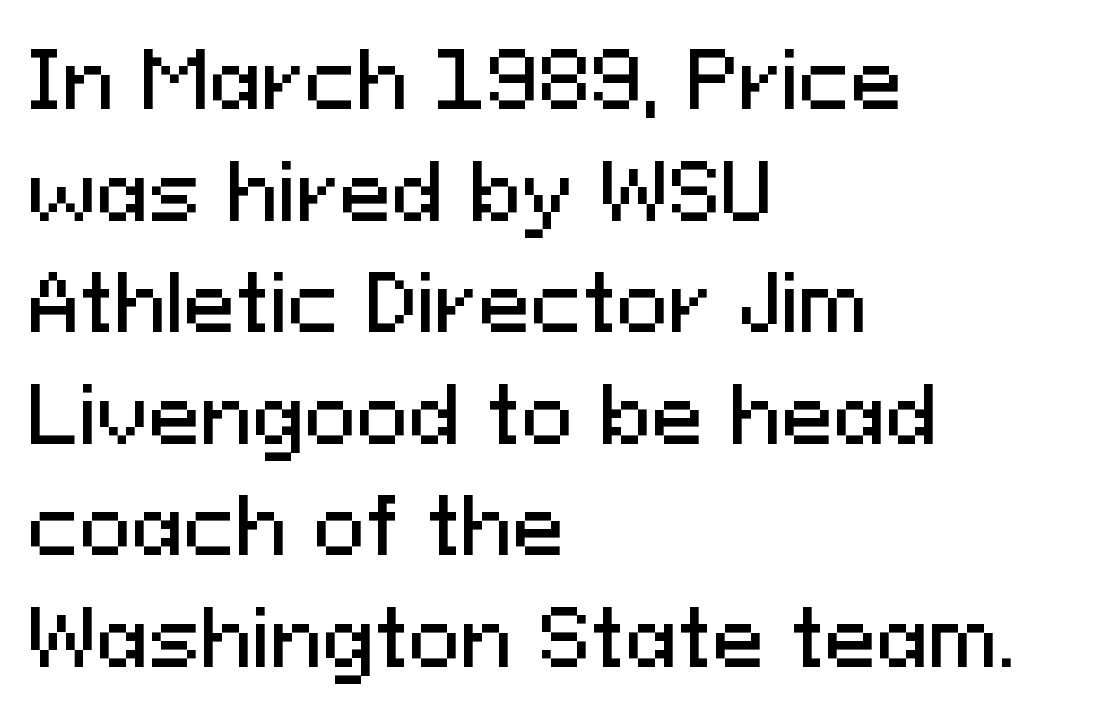
Descenders are the only things crossing below the line. Nobody touched the tracking dial on this one. The rendering uses natural spacing where letterforms have individual widths. Caption: multi-line text, flush left, ragged right. Note: no serifs on the glyphs. Is there any slant? The stems are plumb.
